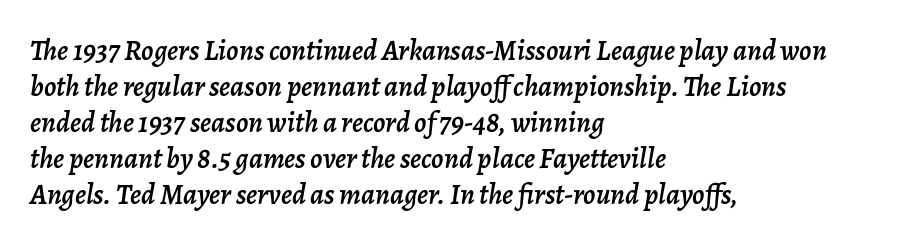
{"italic": "yes", "lean": "right", "slant_degrees": 7, "width": "normal", "stroke_contrast": "low", "x_height": "medium", "monospaced": "no", "underline": "no", "align": "left", "line_spacing_ratio": 1.24, "letter_spacing": "normal", "letter_spacing_em": 0.0, "glyph_px": 29}
